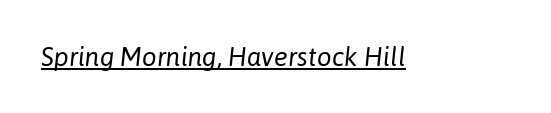
The image shows 26 px text type, italic (leaning right); set normal letter spacing, underlined.
